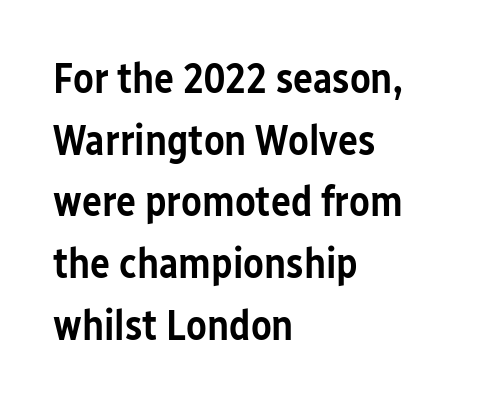
Type without underlining. Tracking value appears to be zero — textbook default spacing. The typesetter chose a ragged-right arrangement here. Do the letters lean? They stand straight. Spacing verdict: proportional, widths tailored to each character.
